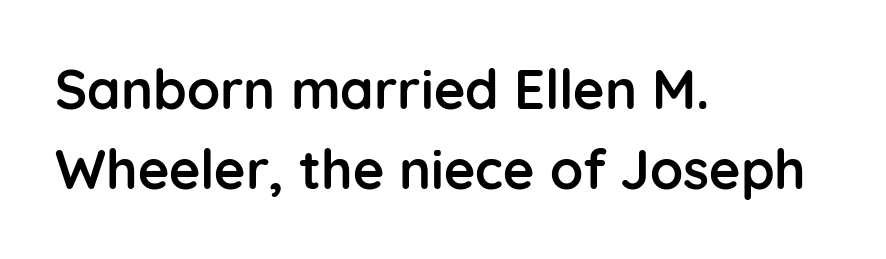
{"serif": "no", "italic": "no", "bold": "yes", "weight": "semibold", "width": "normal", "stroke_contrast": "low", "x_height": "medium", "monospaced": "no", "underline": "no", "align": "left", "line_spacing": "normal", "line_spacing_ratio": 1.49, "letter_spacing": "normal", "letter_spacing_em": 0.0, "glyph_px": 54}
